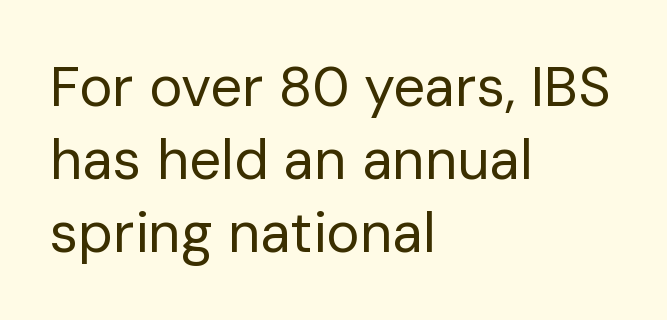
The image shows 56 px regular-weight sans-serif type, upright; set left-aligned, normal line spacing (1.3x), normal letter spacing, not underlined; low stroke contrast and a medium x-height.
